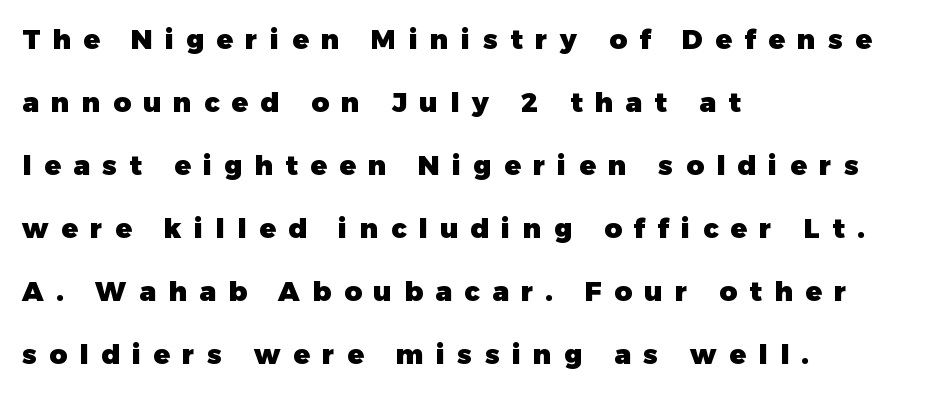
The image shows 27 px bold type, upright; set left-aligned, loose line spacing (2.33x), unusually wide letter spacing (+0.46 em), not underlined.
